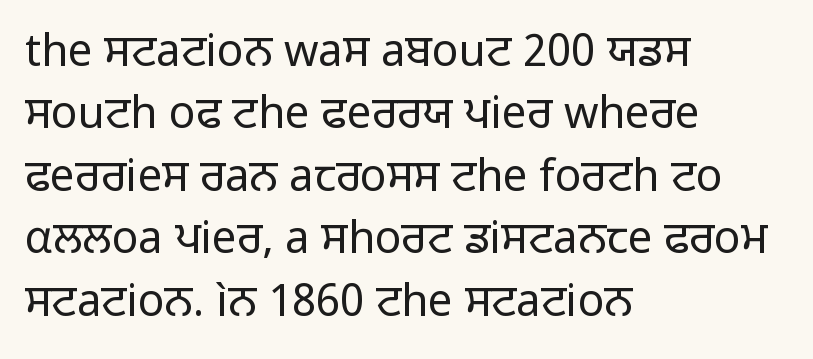
Varying glyph widths throughout — classic text-font behaviour. The ragged edge is on the right, which tells us the setting is flush left. Bold? No — there's no thickening of the strokes. The foot of each line stays bare and open.
